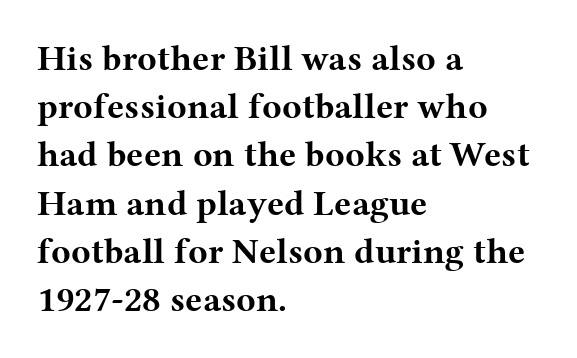
{"serif": "yes", "italic": "no", "bold": "yes", "weight": "bold", "width": "wide", "stroke_contrast": "medium", "x_height": "medium", "monospaced": "no", "underline": "no", "align": "left", "line_spacing": "normal", "line_spacing_ratio": 1.34, "letter_spacing": "normal", "letter_spacing_em": 0.0, "glyph_px": 36}
